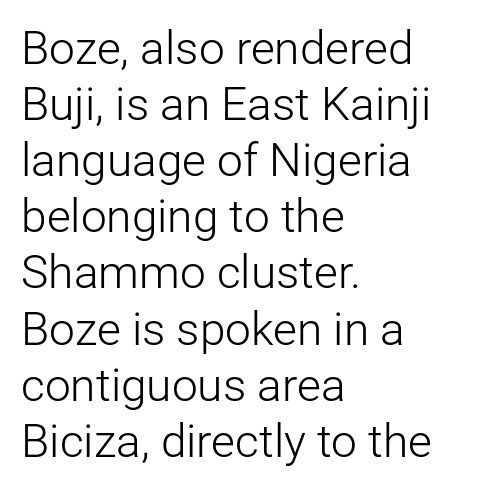
The image shows 46 px light sans-serif type, upright; set left-aligned, line spacing 1.22x, normal letter spacing, not underlined; low stroke contrast and a medium x-height.
